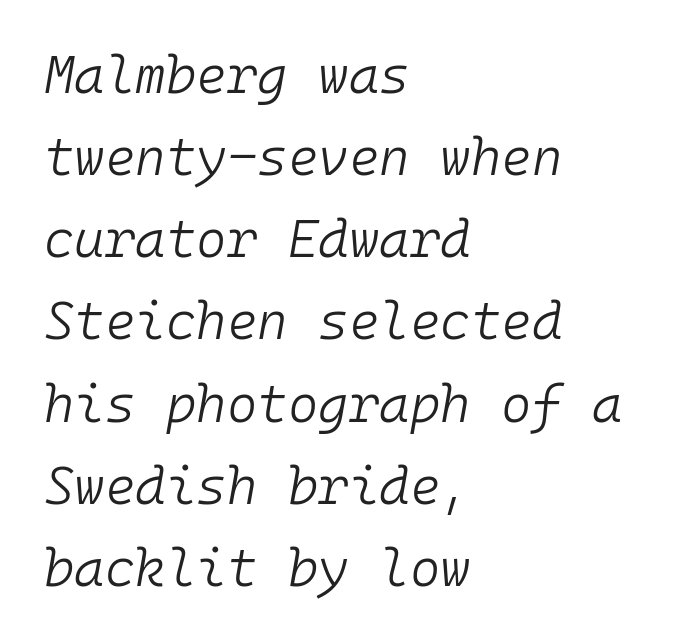
{"italic": "yes", "lean": "right", "slant_degrees": 10, "bold": "no", "weight": "light", "width": "normal", "stroke_contrast": "low", "x_height": "medium", "monospaced": "yes", "underline": "no", "align": "left", "line_spacing": "normal", "line_spacing_ratio": 1.58, "letter_spacing": "normal", "letter_spacing_em": 0.0, "glyph_px": 52}
